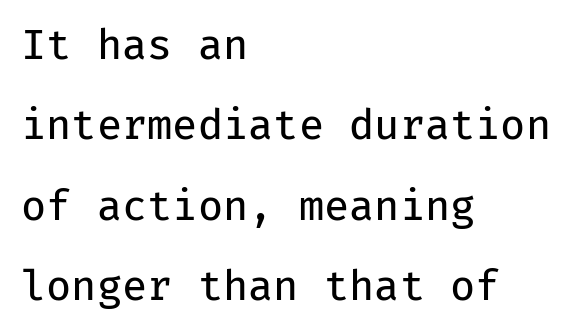
{"serif": "no", "italic": "no", "bold": "no", "weight": "regular", "width": "normal", "stroke_contrast": "low", "x_height": "medium", "monospaced": "yes", "underline": "no", "align": "left", "line_spacing": "loose", "line_spacing_ratio": 1.96, "letter_spacing": "normal", "letter_spacing_em": 0.0, "glyph_px": 41}
